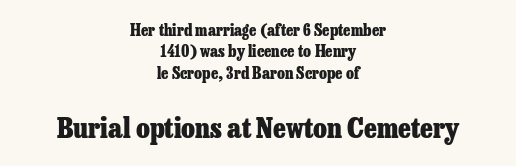
{"serif": "yes", "italic": "no", "bold": "yes", "weight": "heavy", "width": "normal", "stroke_contrast": "low", "x_height": "medium", "monospaced": "no", "underline": "no", "align": "center", "line_spacing": "normal", "line_spacing_ratio": 1.34, "letter_spacing": "normal", "letter_spacing_em": 0.0, "larger_block": "second", "size_ratio": 1.75, "glyph_px": 28}
